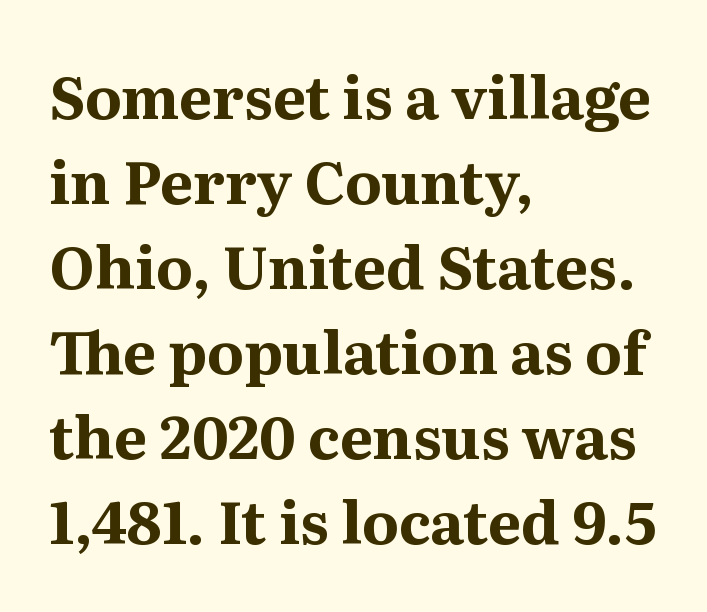
{"serif": "yes", "italic": "no", "bold": "yes", "weight": "bold", "width": "normal", "stroke_contrast": "medium", "x_height": "medium", "monospaced": "no", "underline": "no", "align": "left", "line_spacing": "normal", "line_spacing_ratio": 1.44, "letter_spacing": "normal", "letter_spacing_em": 0.0, "glyph_px": 59}
